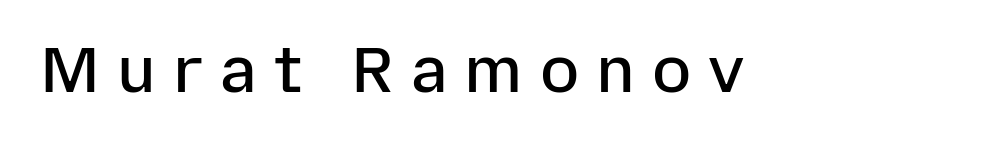
{"serif": "no", "italic": "no", "bold": "semi", "weight": "semibold", "width": "normal", "stroke_contrast": "low", "x_height": "medium", "monospaced": "no", "underline": "no", "letter_spacing": "wide", "letter_spacing_em": 0.26, "glyph_px": 65}
